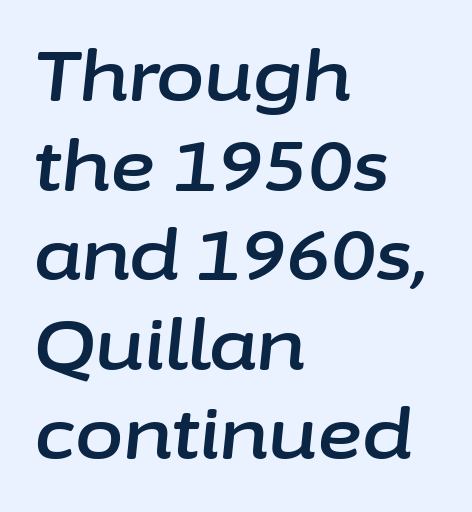
{"italic": "yes", "lean": "right", "slant_degrees": 6, "width": "normal", "stroke_contrast": "low", "x_height": "medium", "monospaced": "no", "underline": "no", "align": "left", "line_spacing": "normal", "line_spacing_ratio": 1.28, "letter_spacing": "normal", "letter_spacing_em": 0.0, "glyph_px": 70}
